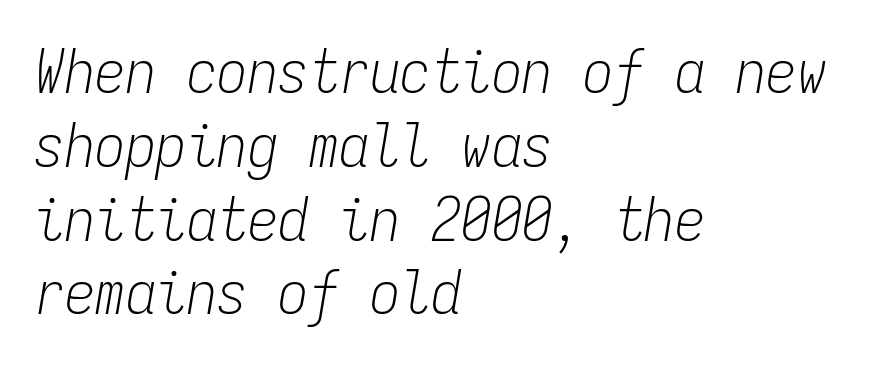
In terms of posture, this sample is oblique. Line beginnings align vertically; line endings do not. The foot of each line stays bare and open. Words appear dense and cohesive because spacing is normal. The face used here is monospaced, like something from a code editor.
